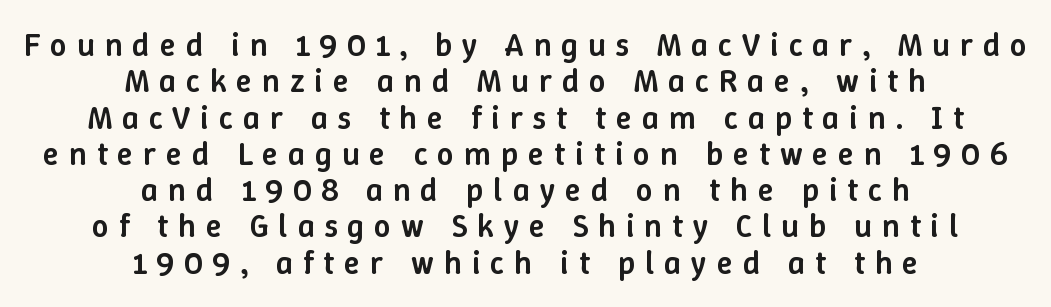
Look at the tracking — it's clearly loosened, letters drifting apart. The zone under the glyphs is completely vacant. If you folded the block vertically in half, each line would mirror itself in length. The passage shown is typed in a proportional face where columns would drift.
